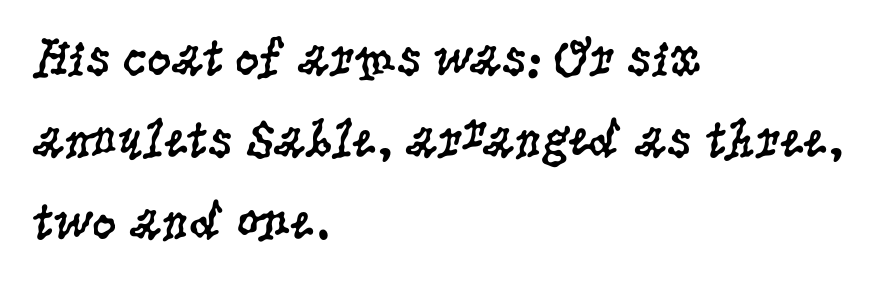
The image shows 54 px regular-weight, condensed serif type; set left-aligned, normal line spacing (1.52x), normal letter spacing, not underlined; low stroke contrast and a large x-height.
